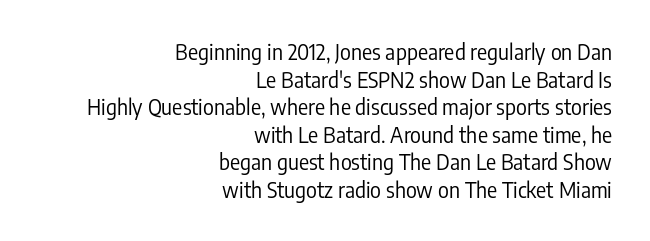
Italic: no, the glyphs are upright roman. No letter is thick-stroked: the sample isn't bold. The space beneath each line is pristine and unruled. Caption: multi-line text, flush right, ragged left. Normally led — the rows are evenly, conventionally spaced.
